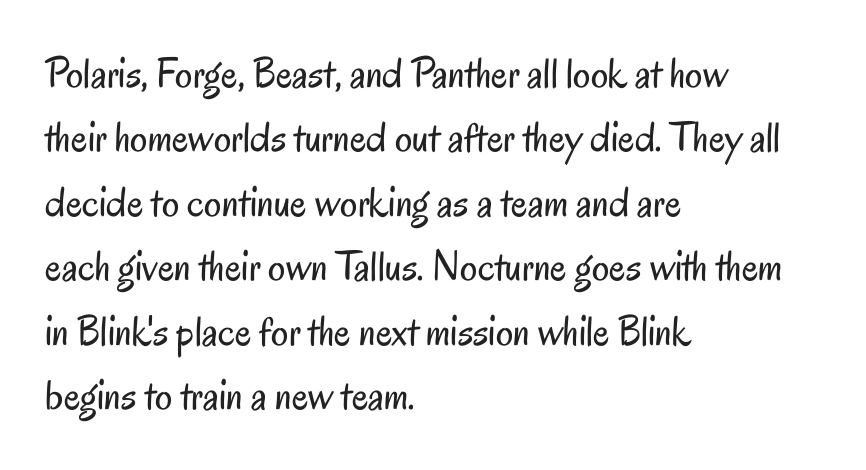
Q: Is the text bold? A: No.
Q: Is the text italic (slanted)? A: No, it is upright.
Q: Is the typeface a serif or a sans-serif typeface? A: Sans-serif.
Q: Is the text underlined? A: No.
Q: How is the paragraph aligned? A: Left-aligned.
Q: Is the spacing between letters normal or unusually wide? A: Normal.
Q: Is the spacing between lines tight, normal or loose? A: Normal.
Q: Width (condensed, normal, or wide)? A: Condensed.
Q: Stroke contrast? A: Low.
Q: x-height? A: Small.
Q: Monospaced? A: No.
